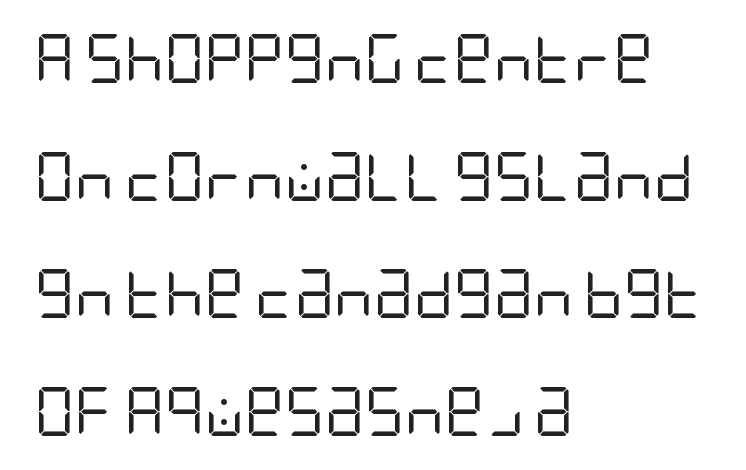
{"serif": "no", "italic": "no", "bold": "no", "weight": "regular", "width": "condensed", "stroke_contrast": "low", "x_height": "large", "underline": "no", "align": "left", "line_spacing": "loose", "line_spacing_ratio": 2.4, "letter_spacing": "normal", "letter_spacing_em": 0.0, "glyph_px": 49}
